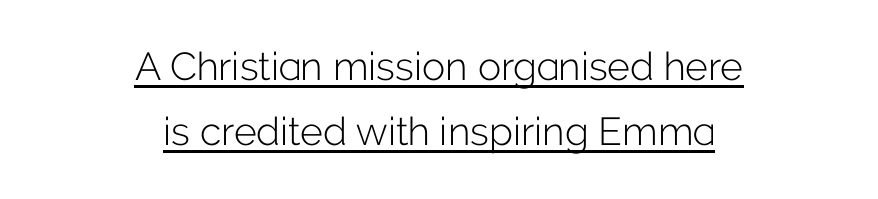
The image shows 39 px light sans-serif type, upright; set centered, normal line spacing (1.67x), normal letter spacing, underlined; low stroke contrast and a medium x-height.
